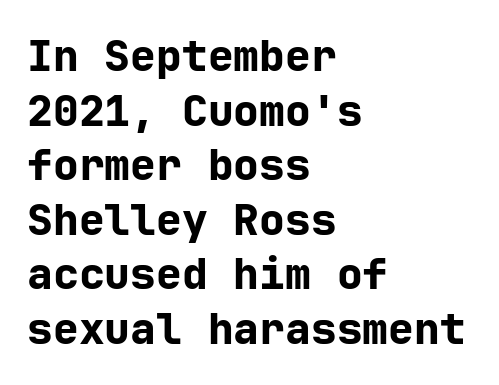
{"serif": "no", "italic": "no", "bold": "yes", "weight": "bold", "width": "normal", "stroke_contrast": "low", "x_height": "medium", "underline": "no", "align": "left", "line_spacing": "normal", "line_spacing_ratio": 1.27, "letter_spacing": "normal", "letter_spacing_em": 0.0, "glyph_px": 43}
